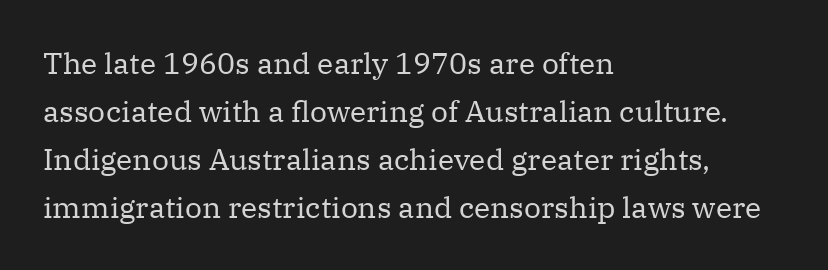
The image shows 30 px regular-weight serif type, upright; set left-aligned, normal line spacing (1.6x), normal letter spacing, not underlined; medium stroke contrast and a medium x-height.
